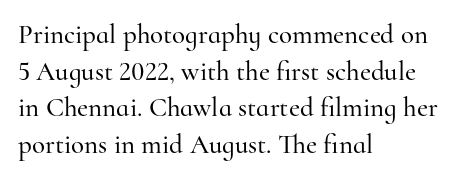
Q: Is the text italic (slanted)? A: No, it is upright.
Q: Is the text underlined? A: No.
Q: How is the paragraph aligned? A: Left-aligned.
Q: Is the spacing between letters normal or unusually wide? A: Normal.
Q: Is the spacing between lines tight, normal or loose? A: Normal.
